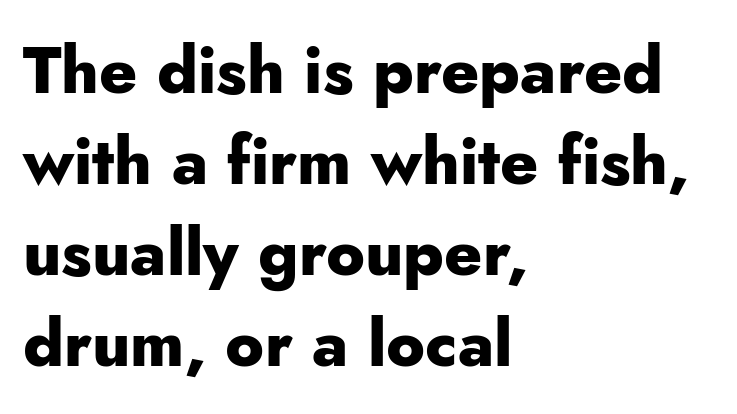
Q: Is the text bold? A: Yes.
Q: Is the text italic (slanted)? A: No, it is upright.
Q: Is the typeface a serif or a sans-serif typeface? A: Sans-serif.
Q: Is the text underlined? A: No.
Q: How is the paragraph aligned? A: Left-aligned.
Q: Is the spacing between letters normal or unusually wide? A: Normal.
Q: Is the spacing between lines tight, normal or loose? A: Normal.
Q: Width (condensed, normal, or wide)? A: Normal.
Q: Stroke contrast? A: Low.
Q: x-height? A: Small.
Q: Monospaced? A: No.
